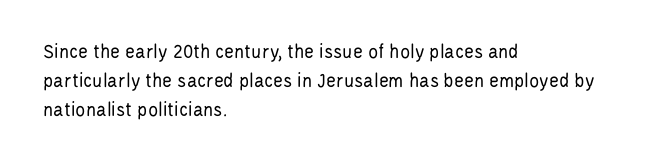
Tracking here is standard; glyphs follow each other at the usual distance. Heft: none added — not bold. These lines are set flush left with a ragged right edge. The letters stand straight up with perfectly vertical stems. Has an underline been added? It has not.
